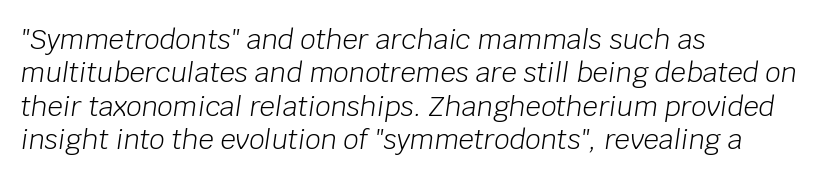
The image shows 27 px text type, italic (leaning right); set left-aligned, line spacing 1.24x, normal letter spacing, not underlined.
